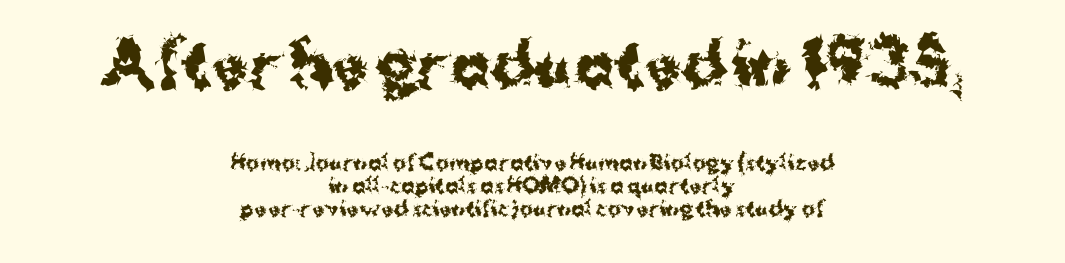
{"serif": "no", "italic": "no", "bold": "yes", "weight": "bold", "width": "normal", "stroke_contrast": "medium", "x_height": "medium", "monospaced": "no", "underline": "no", "align": "center", "line_spacing": "tight", "line_spacing_ratio": 1.14, "letter_spacing": "normal", "letter_spacing_em": 0.0, "larger_block": "first", "size_ratio": 2.95, "glyph_px": 59}
